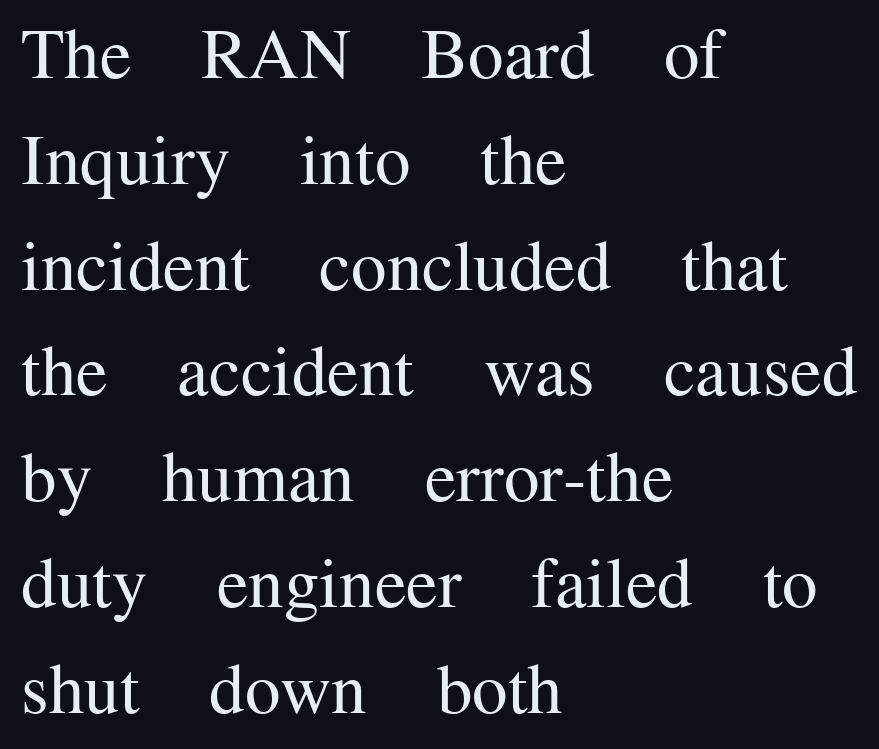
Nobody drew a line under any word here. Each letter keeps its own natural width here, so spacing adapts to shape. Quick note: interline space is typical. The letters sit at their default tracking, neither squeezed nor spread. This is roman type, the default non-slanted kind.
